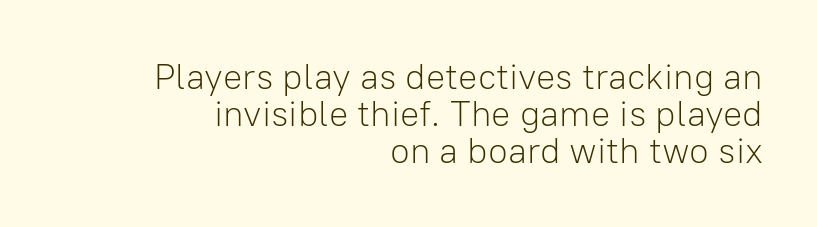
Q: Is the text bold? A: No.
Q: Is the text italic (slanted)? A: No, it is upright.
Q: Is the typeface a serif or a sans-serif typeface? A: Sans-serif.
Q: Is the text underlined? A: No.
Q: How is the paragraph aligned? A: Right-aligned.
Q: Is the spacing between letters normal or unusually wide? A: Normal.
Q: Is the spacing between lines tight, normal or loose? A: Tight.
Q: Width (condensed, normal, or wide)? A: Normal.
Q: Stroke contrast? A: Low.
Q: x-height? A: Medium.
Q: Monospaced? A: No.
